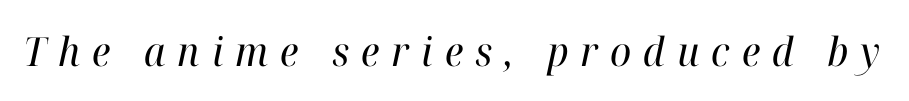
Q: Is the text bold? A: No.
Q: Is the text italic (slanted)? A: Yes, it leans right by about 12 degrees.
Q: Is the typeface a serif or a sans-serif typeface? A: Serif.
Q: Is the text underlined? A: No.
Q: Is the spacing between letters normal or unusually wide? A: Unusually wide.
Q: Width (condensed, normal, or wide)? A: Normal.
Q: Stroke contrast? A: High.
Q: x-height? A: Medium.
Q: Monospaced? A: No.
